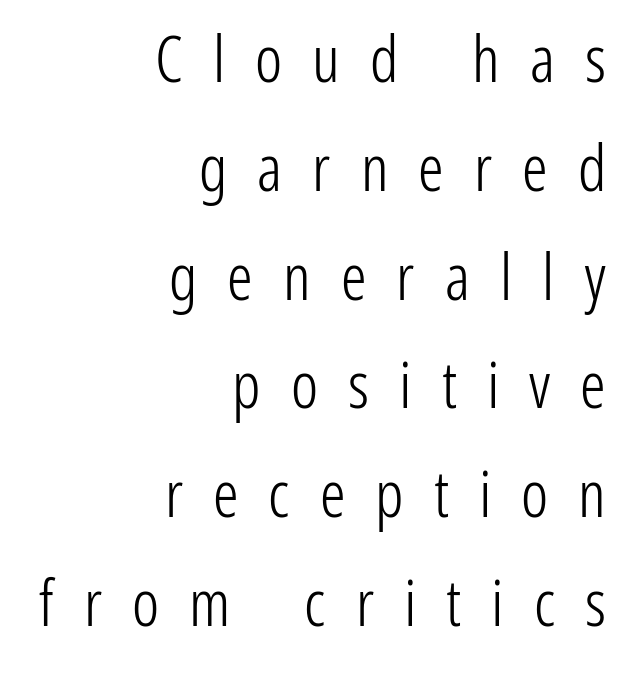
{"serif": "no", "italic": "no", "bold": "no", "weight": "light", "width": "condensed", "stroke_contrast": "low", "x_height": "medium", "monospaced": "no", "underline": "no", "align": "right", "line_spacing": "normal", "line_spacing_ratio": 1.7, "letter_spacing": "wide", "letter_spacing_em": 0.47, "glyph_px": 64}
